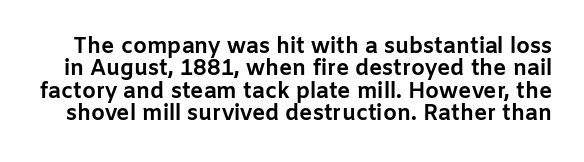
The image shows 22 px bold type, upright; set tight line spacing (1.02x), normal letter spacing, not underlined.
